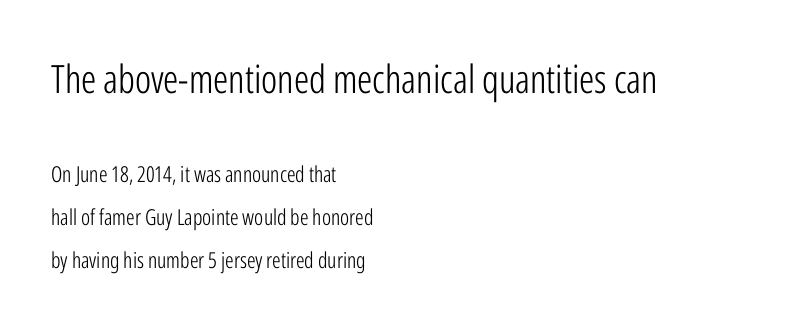
{"serif": "no", "italic": "no", "bold": "no", "weight": "light", "width": "condensed", "stroke_contrast": "low", "x_height": "medium", "monospaced": "no", "underline": "no", "align": "left", "line_spacing": "loose", "line_spacing_ratio": 1.95, "letter_spacing": "normal", "letter_spacing_em": 0.0, "larger_block": "first", "size_ratio": 1.77, "glyph_px": 39}
